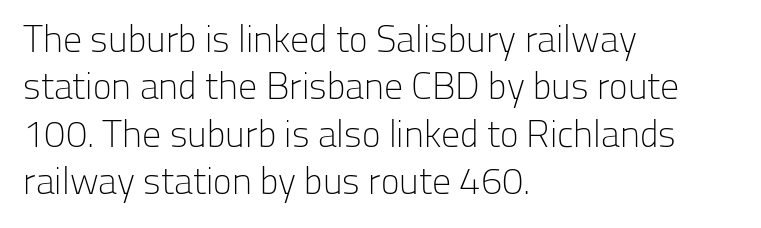
Ink coverage per letter is moderate at most. The face used here is proportionally spaced, like ordinary book or web type. Any mark beneath the type? The region is blank. Line beginnings align vertically; line endings do not. Nothing sits at the stroke ends, so this counts as sans-serif.
